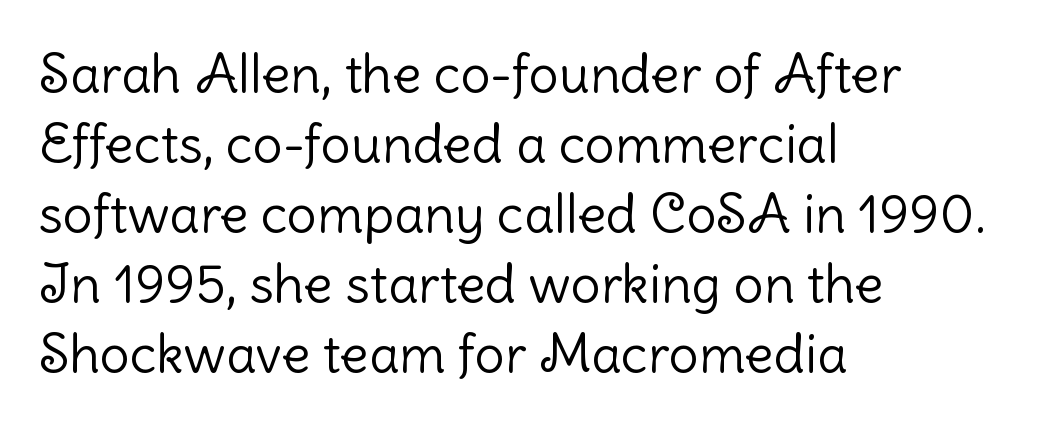
Q: Is the text bold? A: No.
Q: Is the text italic (slanted)? A: No, it is upright.
Q: Is the typeface a serif or a sans-serif typeface? A: Sans-serif.
Q: Is the text underlined? A: No.
Q: How is the paragraph aligned? A: Left-aligned.
Q: Is the spacing between letters normal or unusually wide? A: Normal.
Q: Is the spacing between lines tight, normal or loose? A: Normal.
Q: Width (condensed, normal, or wide)? A: Normal.
Q: Stroke contrast? A: Low.
Q: x-height? A: Medium.
Q: Monospaced? A: No.
